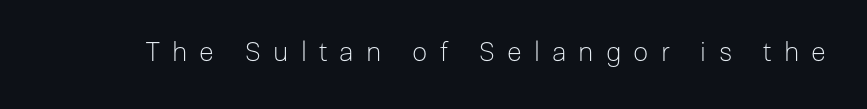
Q: Is the text bold? A: No.
Q: Is the text italic (slanted)? A: No, it is upright.
Q: Is the text underlined? A: No.
Q: Is the spacing between letters normal or unusually wide? A: Unusually wide.
